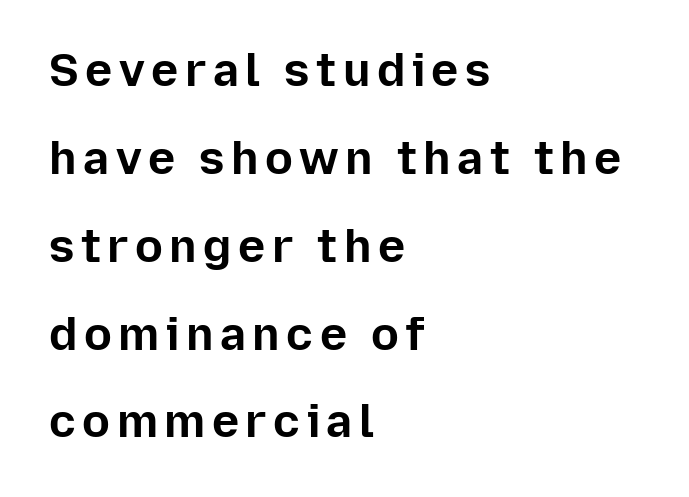
The image shows 46 px bold sans-serif type, upright; set left-aligned, loose line spacing (1.91x), not underlined; low stroke contrast and a medium x-height.
